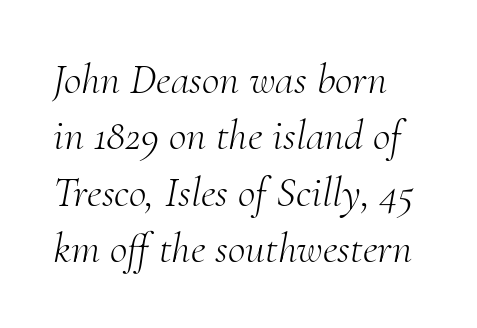
{"serif": "yes", "italic": "yes", "lean": "right", "slant_degrees": 10, "bold": "no", "weight": "light", "width": "normal", "stroke_contrast": "medium", "x_height": "small", "monospaced": "no", "underline": "no", "align": "left", "line_spacing": "normal", "line_spacing_ratio": 1.31, "letter_spacing": "normal", "letter_spacing_em": 0.0, "glyph_px": 43}
